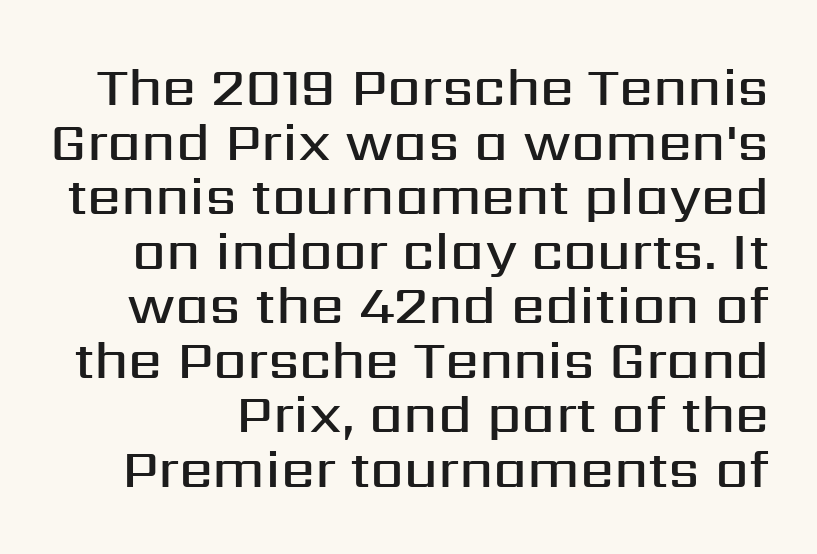
The passage shown is typed in a proportional face where columns would drift. Stroke terminals: plain, sans-serif. This block would grow much taller if given ordinary leading; it's compressed now. Every character sits straight up, as roman type does. Words appear dense and cohesive because spacing is normal.
